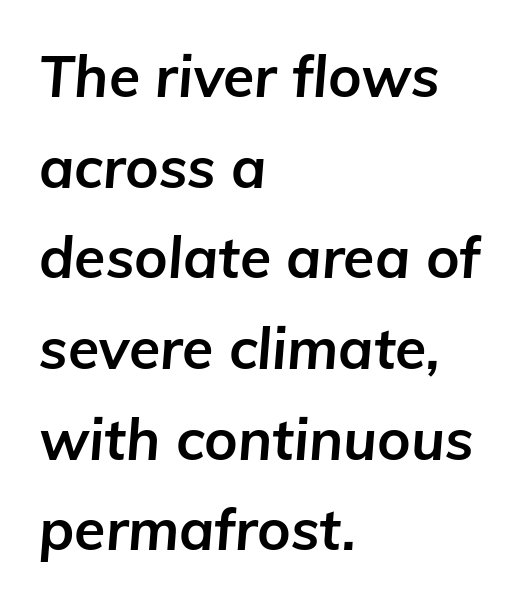
Q: Is the text bold? A: Yes.
Q: Is the text italic (slanted)? A: Yes, it leans right by about 5 degrees.
Q: Is the text underlined? A: No.
Q: How is the paragraph aligned? A: Left-aligned.
Q: Is the spacing between letters normal or unusually wide? A: Normal.
Q: Is the spacing between lines tight, normal or loose? A: Normal.
Q: Width (condensed, normal, or wide)? A: Normal.
Q: Stroke contrast? A: Low.
Q: x-height? A: Medium.
Q: Monospaced? A: No.
